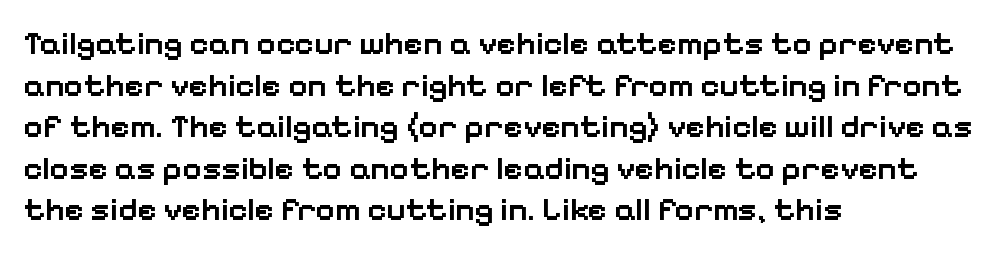
The image shows 33 px semibold sans-serif type, upright; set left-aligned, normal line spacing (1.26x), normal letter spacing, not underlined; low stroke contrast and a medium x-height.
